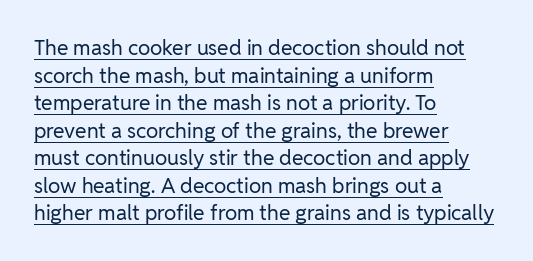
Here the glyphs are tracked normally, forming tight word shapes. This is underlined copy, the kind a proofreader might mark for attention. Posture: vertical. Notice how the passage keeps a crisp vertical edge on the left only.
